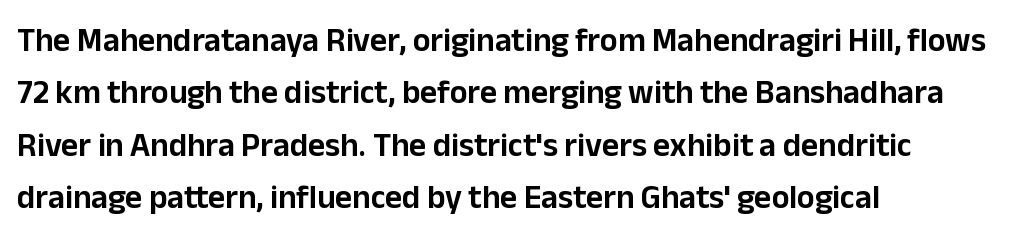
The image shows 33 px sans-serif type, upright; set left-aligned, normal line spacing (1.59x), normal letter spacing, not underlined; low stroke contrast and a medium x-height.
